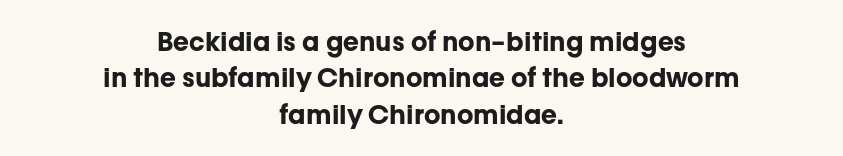
Q: Is the text bold? A: Yes.
Q: Is the text italic (slanted)? A: No, it is upright.
Q: Is the text underlined? A: No.
Q: How is the paragraph aligned? A: Centered.
Q: Is the spacing between letters normal or unusually wide? A: Normal.
Q: Is the spacing between lines tight, normal or loose? A: Normal.
